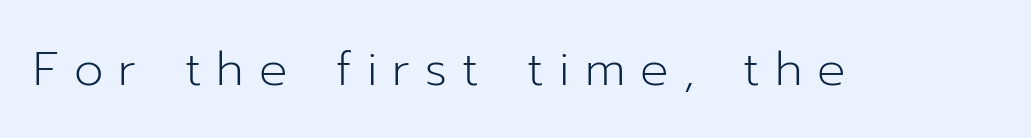
Q: Is the text bold? A: No.
Q: Is the text italic (slanted)? A: No, it is upright.
Q: Is the typeface a serif or a sans-serif typeface? A: Sans-serif.
Q: Is the text underlined? A: No.
Q: Is the spacing between letters normal or unusually wide? A: Unusually wide.
Q: Width (condensed, normal, or wide)? A: Normal.
Q: Stroke contrast? A: Low.
Q: x-height? A: Medium.
Q: Monospaced? A: No.
